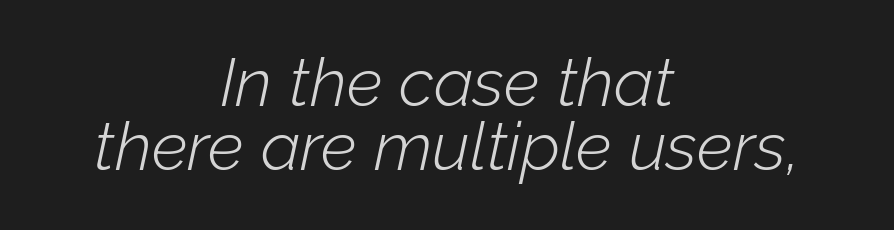
The image shows 67 px light type, italic (leaning right); set centered, tight line spacing (0.96x), normal letter spacing, not underlined; low stroke contrast and a medium x-height.
